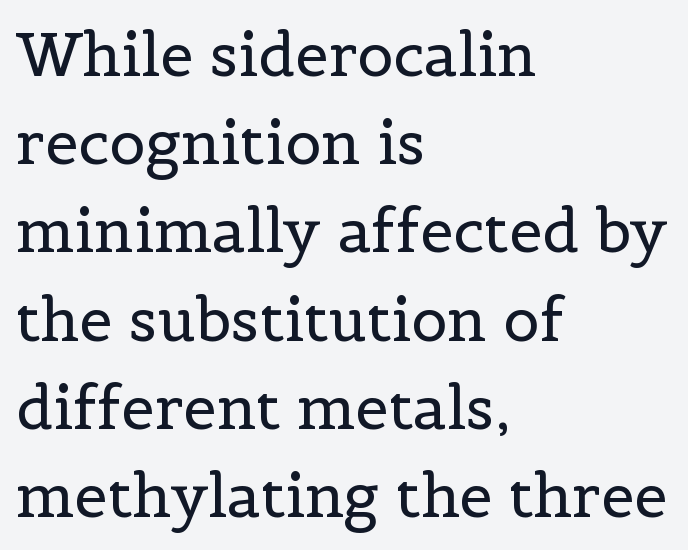
The image shows 60 px regular-weight serif type, upright; set left-aligned, normal line spacing (1.47x), normal letter spacing, not underlined; a medium x-height.
